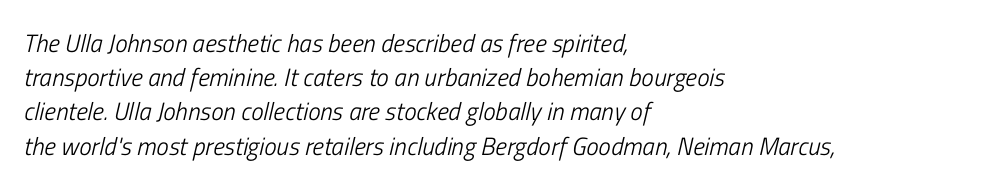
Q: Is the text bold? A: No.
Q: Is the text italic (slanted)? A: Yes, it leans right by about 13 degrees.
Q: Is the text underlined? A: No.
Q: How is the paragraph aligned? A: Left-aligned.
Q: Is the spacing between letters normal or unusually wide? A: Normal.
Q: Is the spacing between lines tight, normal or loose? A: Normal.
